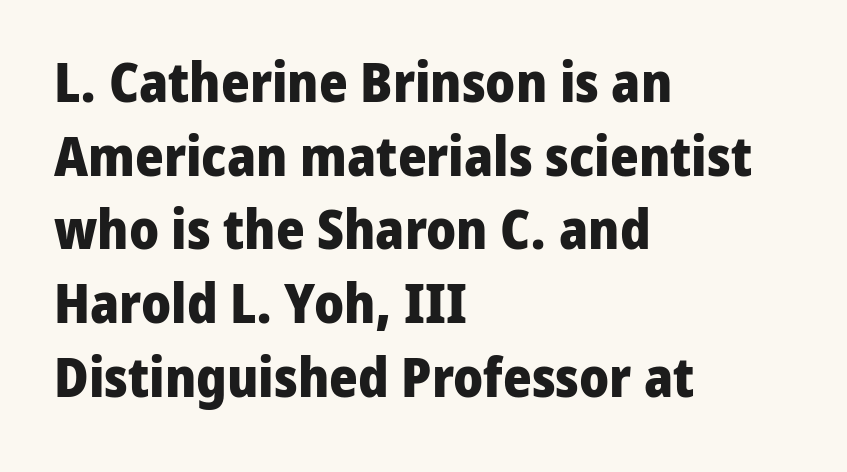
Q: Is the text bold? A: Yes.
Q: Is the text italic (slanted)? A: No, it is upright.
Q: Is the typeface a serif or a sans-serif typeface? A: Sans-serif.
Q: Is the text underlined? A: No.
Q: How is the paragraph aligned? A: Left-aligned.
Q: Is the spacing between letters normal or unusually wide? A: Normal.
Q: Is the spacing between lines tight, normal or loose? A: Normal.
Q: Width (condensed, normal, or wide)? A: Normal.
Q: Stroke contrast? A: Low.
Q: x-height? A: Medium.
Q: Monospaced? A: No.
